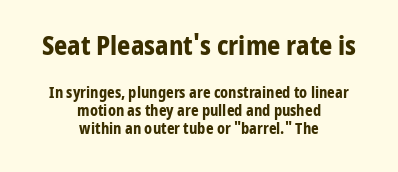
Q: Is the text bold? A: Yes.
Q: Is the text italic (slanted)? A: No, it is upright.
Q: Is the text underlined? A: No.
Q: How is the paragraph aligned? A: Centered.
Q: Is the spacing between letters normal or unusually wide? A: Normal.
Q: Which block of text is set in a larger size, the first (top) or the second (bottom)? A: The first (top) one.
